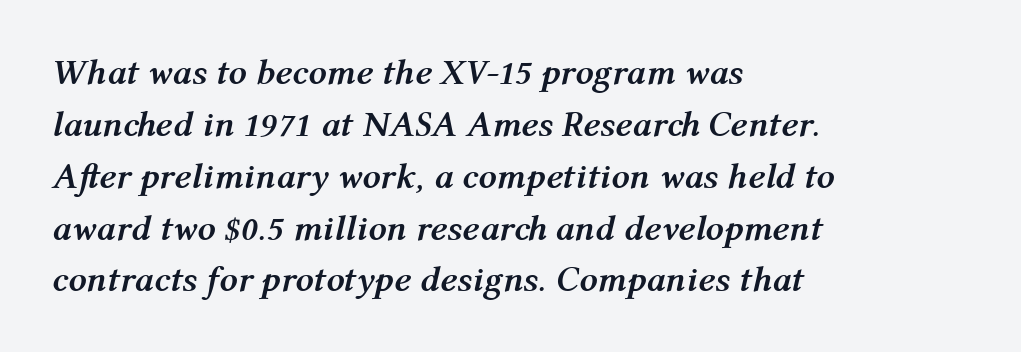
Style check: oblique. Characters follow at the spacing the type designer built in. The paragraph shown leans on its left margin. The specimen omits any rule beneath the text block's lines.
